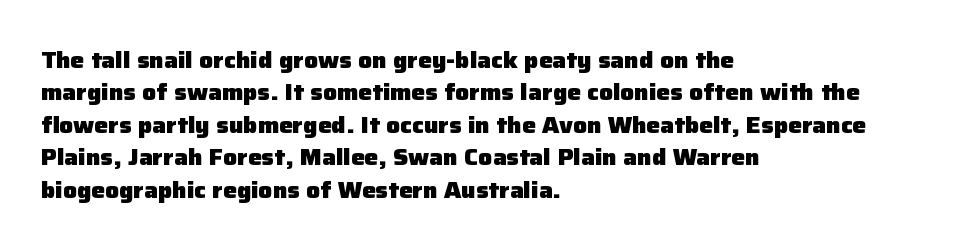
The space directly below the letters is spotless. A dark, heavy texture on the line: the type is bold. Every row of glyphs begins at an identical x-position on the left. Posture: vertical.
